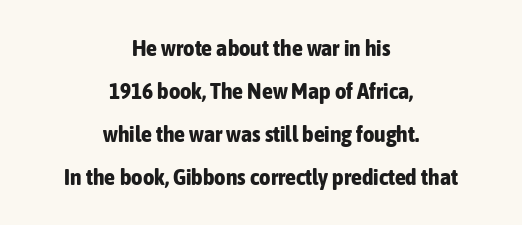
The image shows 22 px bold type, upright; set centered, loose line spacing (1.95x), normal letter spacing, not underlined.
